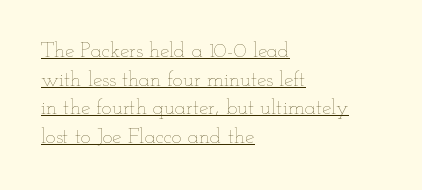
Every word sits above its own underline. A light-to-regular cut is what we see here. Words appear dense and cohesive because spacing is normal. This is the regular roman posture of the typeface.
